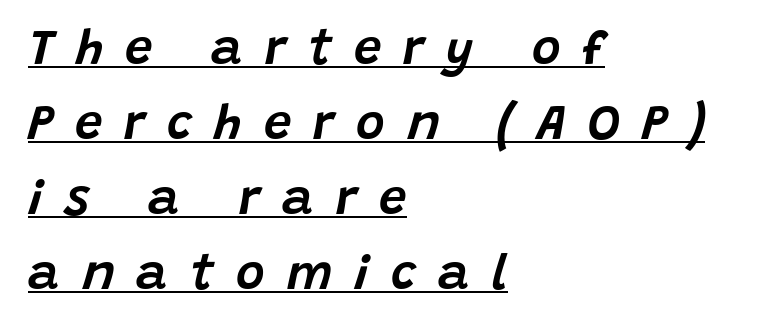
{"italic": "yes", "lean": "right", "slant_degrees": 15, "width": "normal", "stroke_contrast": "low", "x_height": "large", "monospaced": "no", "underline": "yes", "align": "left", "line_spacing": "normal", "line_spacing_ratio": 1.53, "letter_spacing": "wide", "letter_spacing_em": 0.45, "glyph_px": 49}
